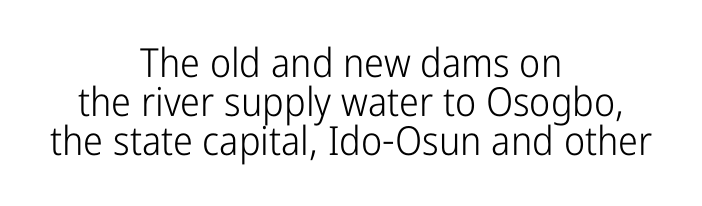
Q: Is the text bold? A: No.
Q: Is the text italic (slanted)? A: No, it is upright.
Q: Is the typeface a serif or a sans-serif typeface? A: Sans-serif.
Q: Is the text underlined? A: No.
Q: How is the paragraph aligned? A: Centered.
Q: Is the spacing between letters normal or unusually wide? A: Normal.
Q: Is the spacing between lines tight, normal or loose? A: Tight.
Q: Width (condensed, normal, or wide)? A: Condensed.
Q: Stroke contrast? A: Low.
Q: x-height? A: Medium.
Q: Monospaced? A: No.
